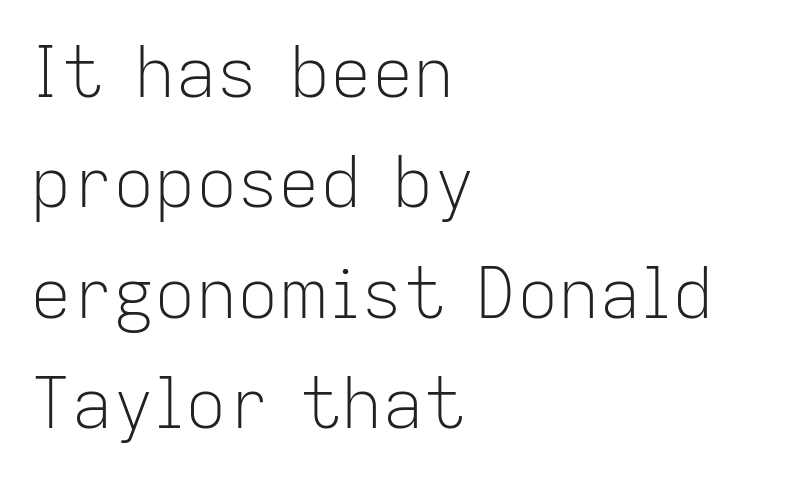
{"serif": "no", "italic": "no", "bold": "no", "weight": "light", "width": "normal", "stroke_contrast": "low", "x_height": "medium", "monospaced": "no", "underline": "no", "align": "left", "line_spacing": "normal", "line_spacing_ratio": 1.6, "letter_spacing": "normal", "letter_spacing_em": 0.0, "glyph_px": 69}
